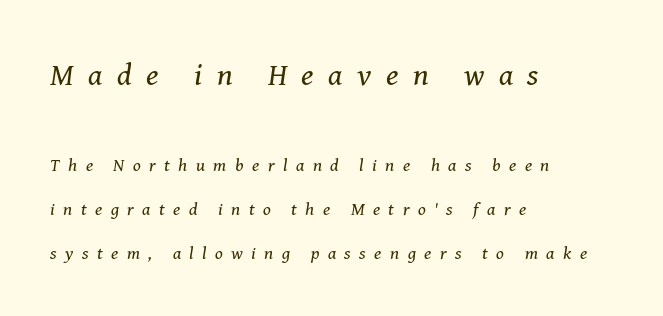
The lettering tilts uniformly, giving the passage an italic look. Small tapered or slab feet sit at the stroke ends, so this counts as serif. You could not count columns in this text — the font is proportionally spaced. The vertical gap from one line to the next is large. Letters have the restrained weight of plain body copy at most. Note: larger setting up top, smaller setting below.
